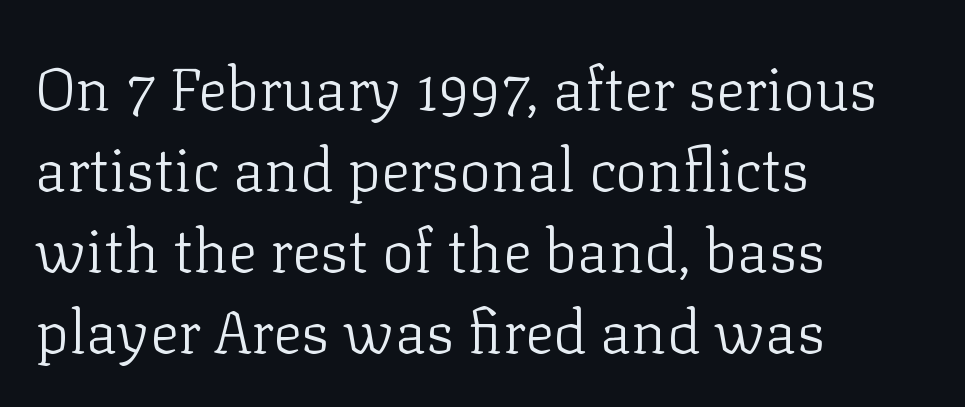
{"serif": "yes", "italic": "no", "bold": "no", "weight": "light", "width": "normal", "stroke_contrast": "low", "x_height": "medium", "monospaced": "no", "underline": "no", "align": "left", "line_spacing": "normal", "line_spacing_ratio": 1.35, "letter_spacing": "normal", "letter_spacing_em": 0.0, "glyph_px": 60}
